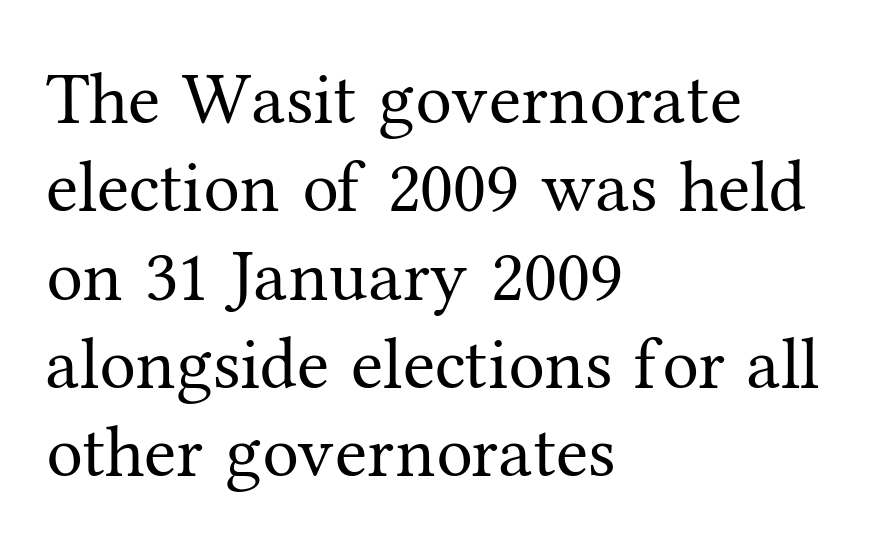
Q: Is the text bold? A: No.
Q: Is the text italic (slanted)? A: No, it is upright.
Q: Is the typeface a serif or a sans-serif typeface? A: Serif.
Q: Is the text underlined? A: No.
Q: How is the paragraph aligned? A: Left-aligned.
Q: Is the spacing between letters normal or unusually wide? A: Normal.
Q: Width (condensed, normal, or wide)? A: Normal.
Q: Stroke contrast? A: Medium.
Q: x-height? A: Medium.
Q: Monospaced? A: No.
